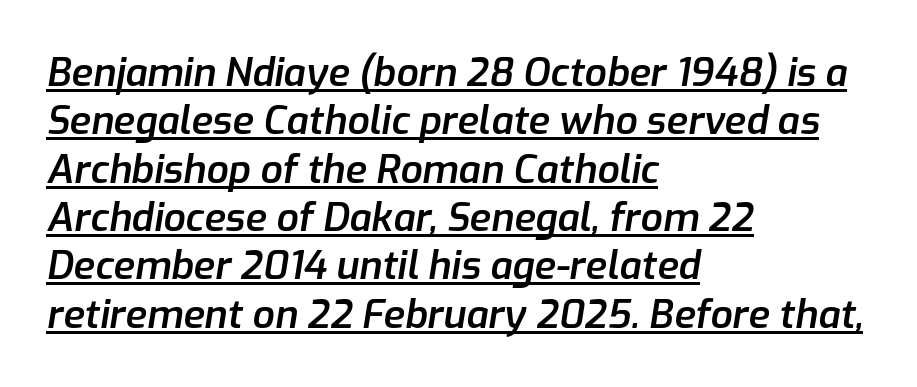
The image shows 39 px semibold type, italic (leaning right); set left-aligned, line spacing 1.24x, normal letter spacing, underlined; low stroke contrast and a medium x-height.
